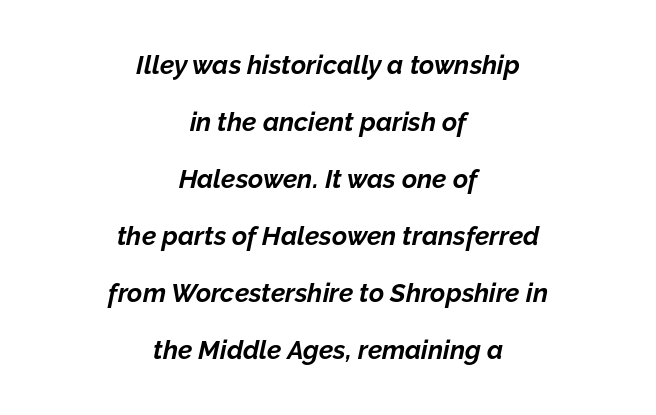
{"italic": "yes", "lean": "right", "slant_degrees": 12, "bold": "yes", "underline": "no", "align": "center", "line_spacing": "loose", "line_spacing_ratio": 2.19, "letter_spacing": "normal", "letter_spacing_em": 0.0, "glyph_px": 26}
